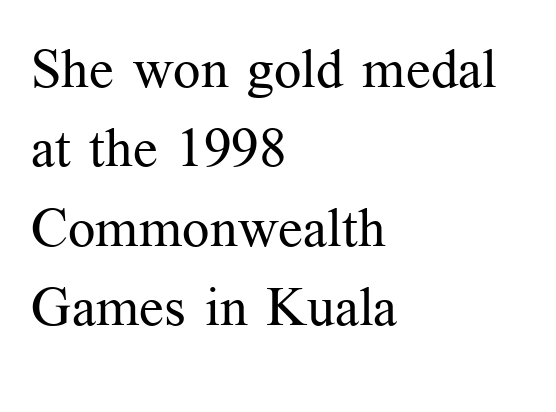
Q: Is the text bold? A: No.
Q: Is the text italic (slanted)? A: No, it is upright.
Q: Is the typeface a serif or a sans-serif typeface? A: Serif.
Q: Is the text underlined? A: No.
Q: How is the paragraph aligned? A: Left-aligned.
Q: Is the spacing between letters normal or unusually wide? A: Normal.
Q: Is the spacing between lines tight, normal or loose? A: Normal.
Q: Width (condensed, normal, or wide)? A: Normal.
Q: Stroke contrast? A: Medium.
Q: x-height? A: Medium.
Q: Monospaced? A: No.
